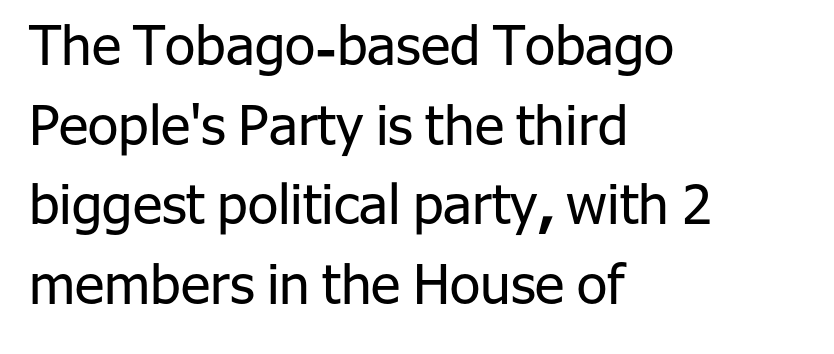
The passage shown has conventional tracking throughout. Check where the strokes stop: nothing finishes them off — pure sans. Weight: not bold — regular or lighter. Horizontally, the lines are justified to the leading edge only. This sample has the flowing, uneven cadence of proportional lettering. Italic? Not at all — the glyphs are vertical.
